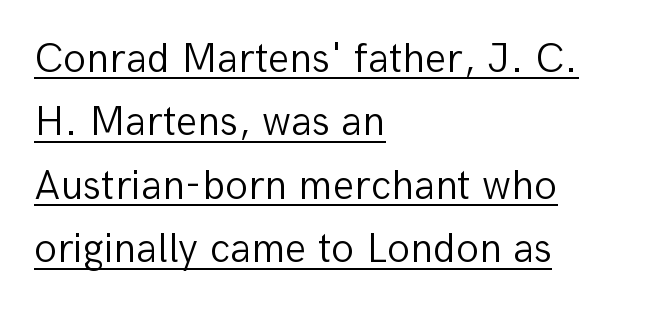
The image shows 42 px light sans-serif type, upright; set left-aligned, normal line spacing (1.51x), normal letter spacing, underlined; low stroke contrast and a medium x-height.
